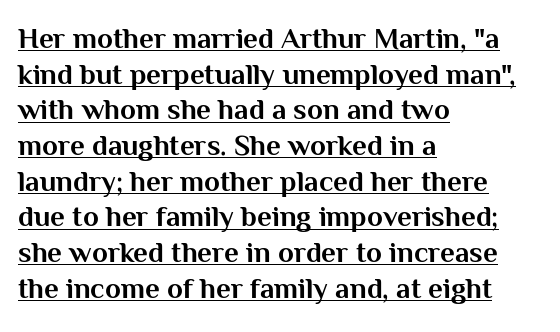
How are the letters spaced? Ordinarily, with no added tracking. Here the designer chose a conventional face with non-uniform glyph widths. In CSS terms this would be text-align: left. The letters stand upright; this is a roman face. In designer terms, the underline attribute is active on this setting.
